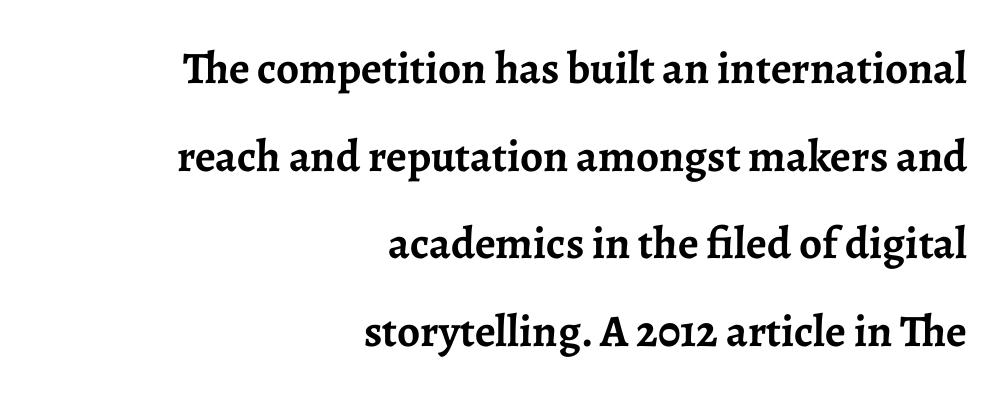
The image shows 45 px semibold serif type, upright; set right-aligned, loose line spacing (1.95x), normal letter spacing, not underlined; low stroke contrast and a medium x-height.
